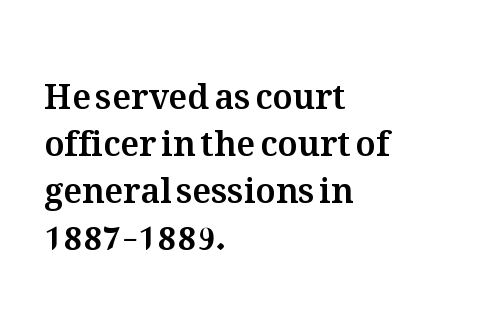
The image shows 34 px text type, upright; set left-aligned, normal line spacing (1.38x), normal letter spacing, not underlined; medium stroke contrast and a medium x-height.
